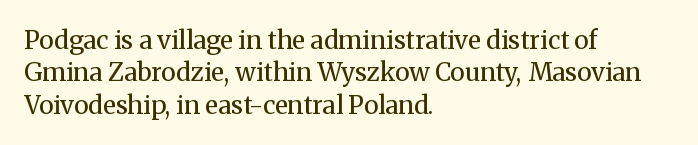
{"italic": "no", "bold": "no", "underline": "no", "align": "left", "line_spacing": "normal", "line_spacing_ratio": 1.3, "letter_spacing": "normal", "letter_spacing_em": 0.0, "glyph_px": 25}
